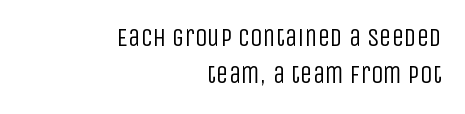
{"italic": "no", "bold": "no", "underline": "no", "align": "right", "line_spacing": "normal", "line_spacing_ratio": 1.5, "letter_spacing": "normal", "letter_spacing_em": 0.0, "glyph_px": 25}
